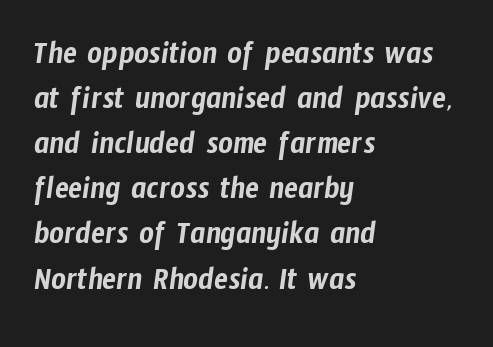
{"serif": "no", "width": "condensed", "stroke_contrast": "low", "x_height": "medium", "monospaced": "no", "underline": "no", "align": "left", "line_spacing": "normal", "line_spacing_ratio": 1.41, "letter_spacing": "normal", "letter_spacing_em": 0.0, "glyph_px": 32}
